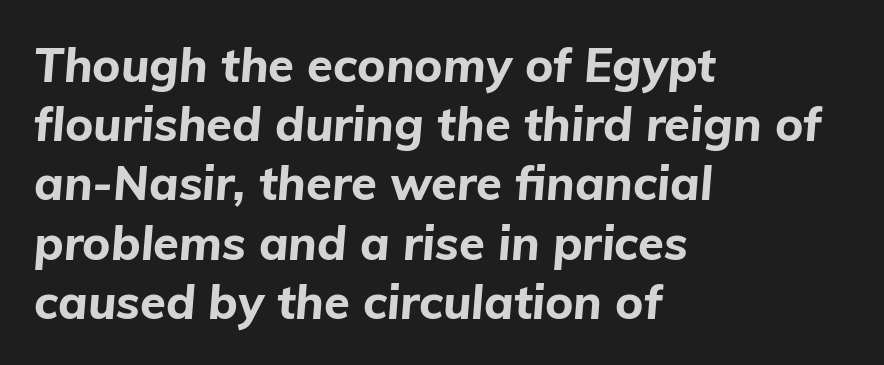
If you measured baseline to baseline, you'd find a middling distance. Summary of weight: heavy, a full bold. Horizontal alignment here is leftward, the default for most running prose. Has an underline been added? It has not.
